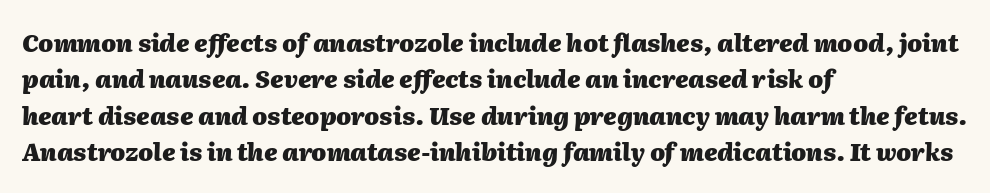
Q: Is the text bold? A: Yes.
Q: Is the text italic (slanted)? A: Yes, it leans right by about 2 degrees.
Q: Is the text underlined? A: No.
Q: How is the paragraph aligned? A: Left-aligned.
Q: Is the spacing between letters normal or unusually wide? A: Normal.
Q: Is the spacing between lines tight, normal or loose? A: Normal.
